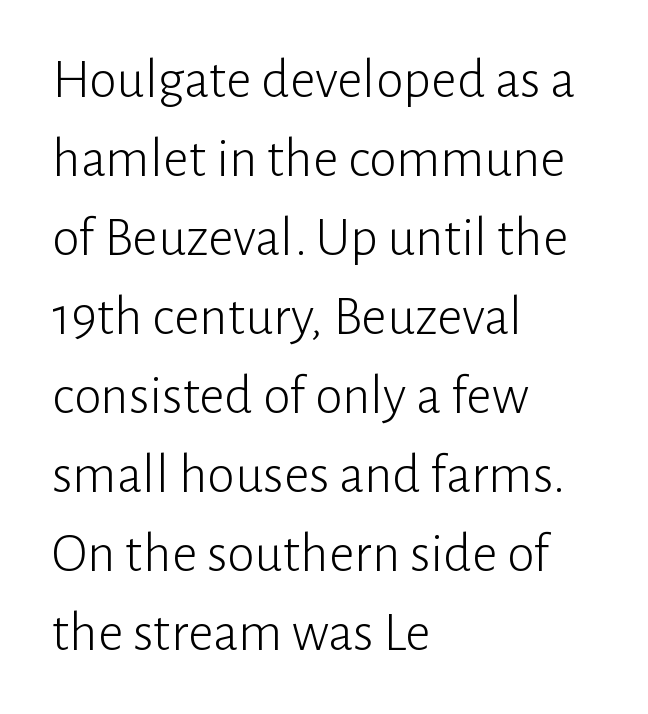
Stroke thickness stays within the range of a standard reading face or lighter. Check the space under the baseline: it is left empty. This sample uses a sans-serif face. No extra tracking has been applied to these lines. Summary of vertical rhythm: regular, with standard interline spacing.
